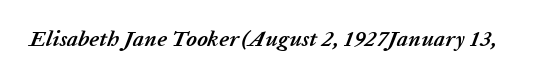
{"italic": "yes", "lean": "right", "slant_degrees": 20, "bold": "yes", "underline": "no", "letter_spacing": "normal", "letter_spacing_em": 0.0, "glyph_px": 22}
